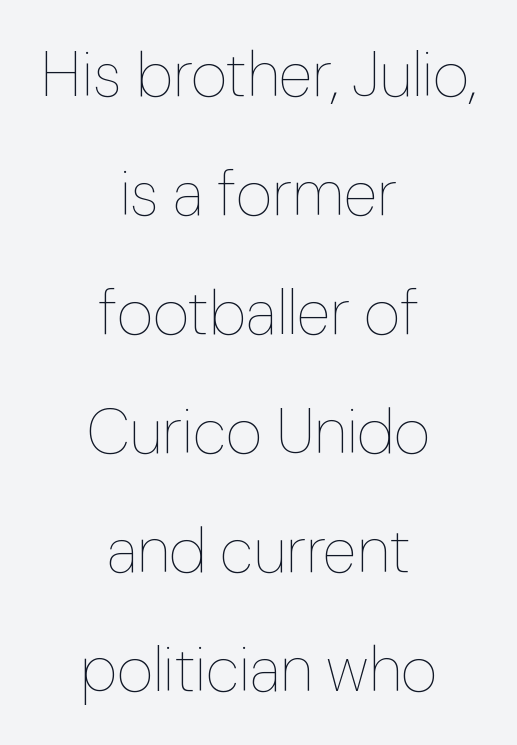
The image shows 63 px thin type, upright; set centered, line spacing 1.89x, normal letter spacing, not underlined; low stroke contrast and a medium x-height.
